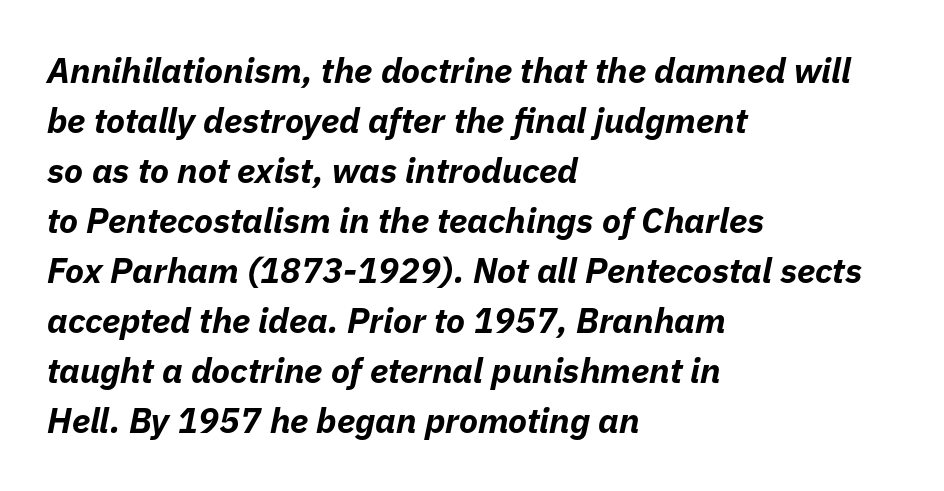
Q: Is the text bold? A: Yes.
Q: Is the text italic (slanted)? A: Yes, it leans right by about 11 degrees.
Q: Is the text underlined? A: No.
Q: How is the paragraph aligned? A: Left-aligned.
Q: Is the spacing between letters normal or unusually wide? A: Normal.
Q: Is the spacing between lines tight, normal or loose? A: Normal.
Q: Width (condensed, normal, or wide)? A: Normal.
Q: Stroke contrast? A: Low.
Q: x-height? A: Medium.
Q: Monospaced? A: No.
